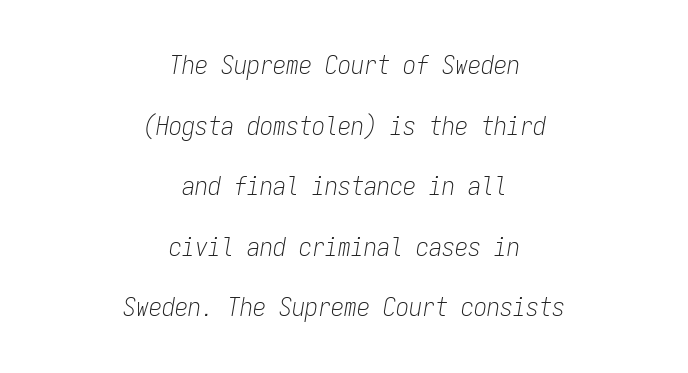
Q: Is the text bold? A: No.
Q: Is the text italic (slanted)? A: Yes, it leans right by about 9 degrees.
Q: Is the text underlined? A: No.
Q: How is the paragraph aligned? A: Centered.
Q: Is the spacing between letters normal or unusually wide? A: Normal.
Q: Is the spacing between lines tight, normal or loose? A: Loose.
